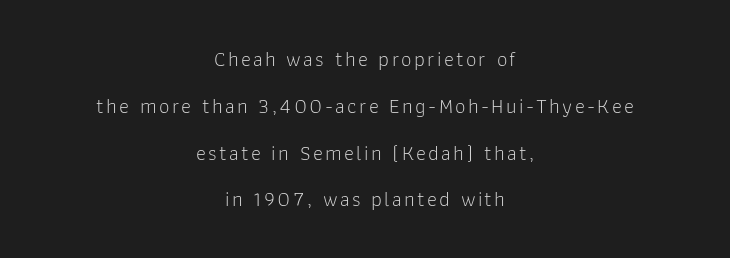
Q: Is the text bold? A: No.
Q: Is the text italic (slanted)? A: No, it is upright.
Q: Is the text underlined? A: No.
Q: How is the paragraph aligned? A: Centered.
Q: Is the spacing between lines tight, normal or loose? A: Loose.
